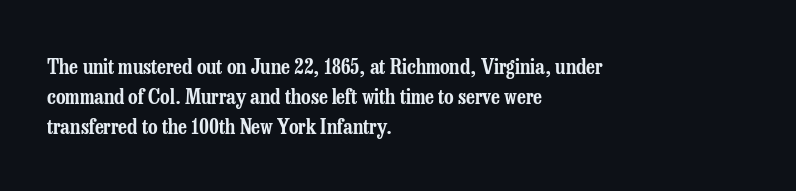
The image shows 21 px text type, upright; set left-aligned, normal line spacing (1.44x), normal letter spacing, not underlined.
